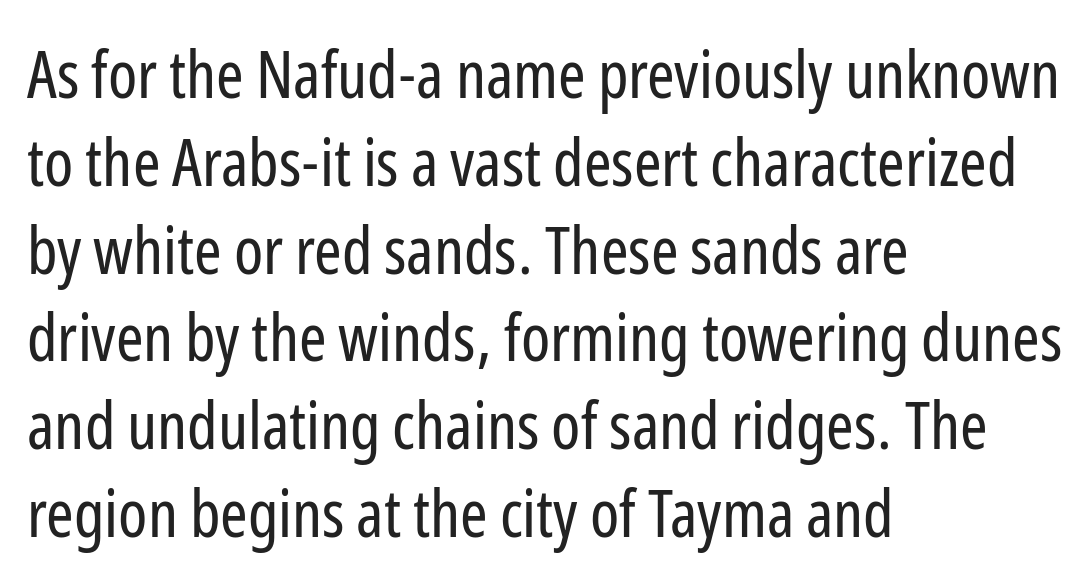
Q: Is the text bold? A: No.
Q: Is the text italic (slanted)? A: No, it is upright.
Q: Is the typeface a serif or a sans-serif typeface? A: Sans-serif.
Q: Is the text underlined? A: No.
Q: How is the paragraph aligned? A: Left-aligned.
Q: Is the spacing between letters normal or unusually wide? A: Normal.
Q: Is the spacing between lines tight, normal or loose? A: Normal.
Q: Width (condensed, normal, or wide)? A: Condensed.
Q: Stroke contrast? A: Low.
Q: x-height? A: Medium.
Q: Monospaced? A: No.
